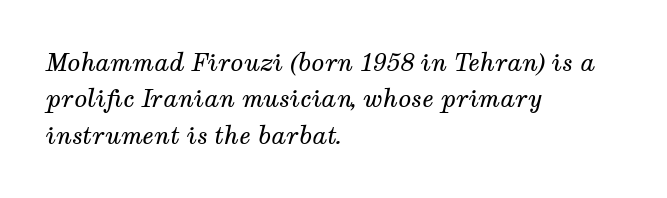
Q: Is the text bold? A: No.
Q: Is the text italic (slanted)? A: Yes, it leans right by about 12 degrees.
Q: Is the text underlined? A: No.
Q: How is the paragraph aligned? A: Left-aligned.
Q: Is the spacing between letters normal or unusually wide? A: Normal.
Q: Is the spacing between lines tight, normal or loose? A: Normal.
